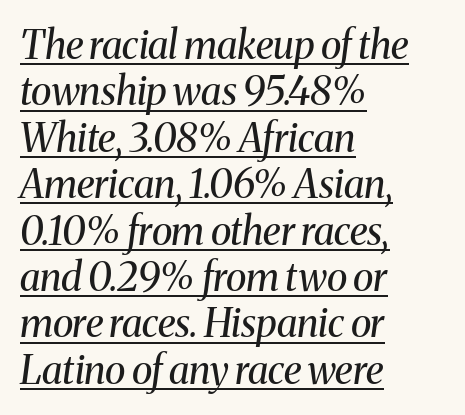
Q: Is the text bold? A: No.
Q: Is the text italic (slanted)? A: Yes, it leans right by about 8 degrees.
Q: Is the typeface a serif or a sans-serif typeface? A: Serif.
Q: Is the text underlined? A: Yes.
Q: How is the paragraph aligned? A: Left-aligned.
Q: Is the spacing between letters normal or unusually wide? A: Normal.
Q: Width (condensed, normal, or wide)? A: Normal.
Q: Stroke contrast? A: Medium.
Q: x-height? A: Medium.
Q: Monospaced? A: No.
